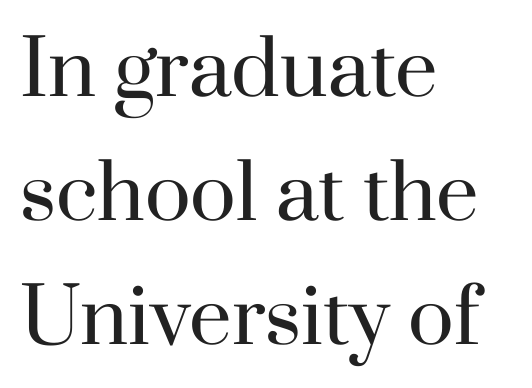
The image shows 76 px regular-weight serif type, upright; set left-aligned, normal line spacing (1.63x), normal letter spacing, not underlined; high stroke contrast and a small x-height.
